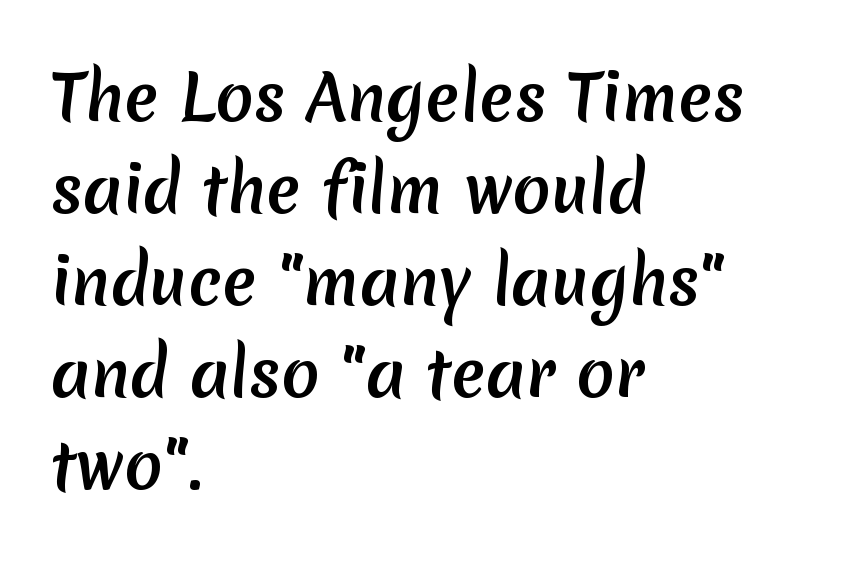
{"serif": "no", "width": "normal", "stroke_contrast": "medium", "x_height": "medium", "monospaced": "no", "underline": "no", "align": "left", "line_spacing": "normal", "line_spacing_ratio": 1.46, "letter_spacing": "normal", "letter_spacing_em": 0.0, "glyph_px": 63}
